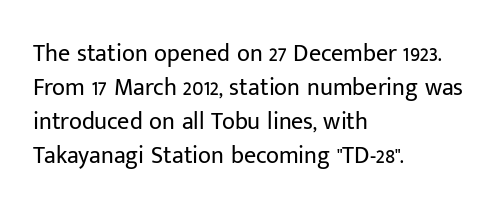
Q: Is the text bold? A: No.
Q: Is the text italic (slanted)? A: No, it is upright.
Q: Is the text underlined? A: No.
Q: How is the paragraph aligned? A: Left-aligned.
Q: Is the spacing between letters normal or unusually wide? A: Normal.
Q: Is the spacing between lines tight, normal or loose? A: Normal.
